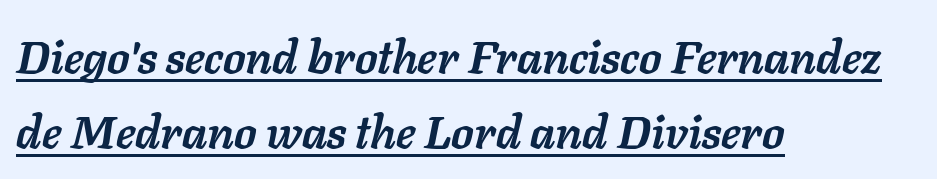
{"italic": "yes", "lean": "right", "slant_degrees": 11, "bold": "yes", "weight": "semibold", "width": "normal", "stroke_contrast": "low", "x_height": "medium", "monospaced": "no", "underline": "yes", "align": "left", "line_spacing": "normal", "line_spacing_ratio": 1.63, "letter_spacing": "normal", "letter_spacing_em": 0.0, "glyph_px": 46}
